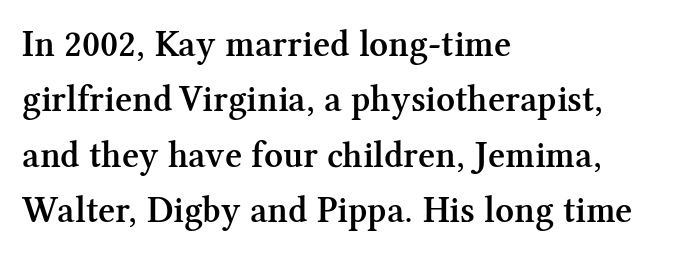
The image shows 37 px semibold serif type, upright; set left-aligned, normal line spacing (1.5x), normal letter spacing, not underlined; medium stroke contrast and a medium x-height.
